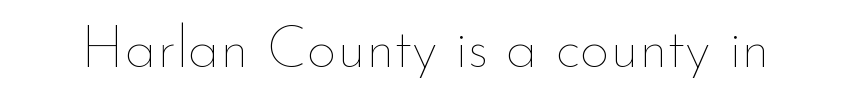
Q: Is the text bold? A: No.
Q: Is the text italic (slanted)? A: No, it is upright.
Q: Is the text underlined? A: No.
Q: Is the spacing between letters normal or unusually wide? A: Normal.
Q: Width (condensed, normal, or wide)? A: Normal.
Q: Stroke contrast? A: Low.
Q: x-height? A: Small.
Q: Monospaced? A: No.
